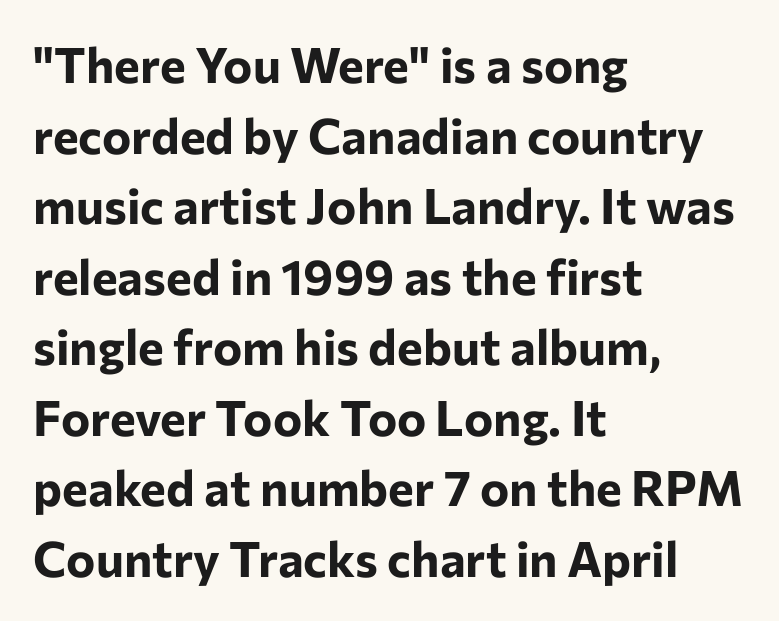
Q: Is the text bold? A: Yes.
Q: Is the text italic (slanted)? A: No, it is upright.
Q: Is the typeface a serif or a sans-serif typeface? A: Sans-serif.
Q: Is the text underlined? A: No.
Q: How is the paragraph aligned? A: Left-aligned.
Q: Is the spacing between letters normal or unusually wide? A: Normal.
Q: Is the spacing between lines tight, normal or loose? A: Normal.
Q: Width (condensed, normal, or wide)? A: Normal.
Q: Stroke contrast? A: Low.
Q: x-height? A: Medium.
Q: Monospaced? A: No.
